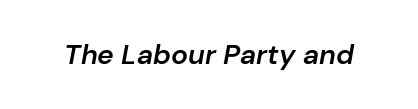
Check under the words: just untouched page. There's an unmistakable incline to the writing here. A fair bit of extra ink — the face is semibold, not bold. Caption: standard tracking, unaltered. Each letter keeps its own natural width here, so spacing adapts to shape.
